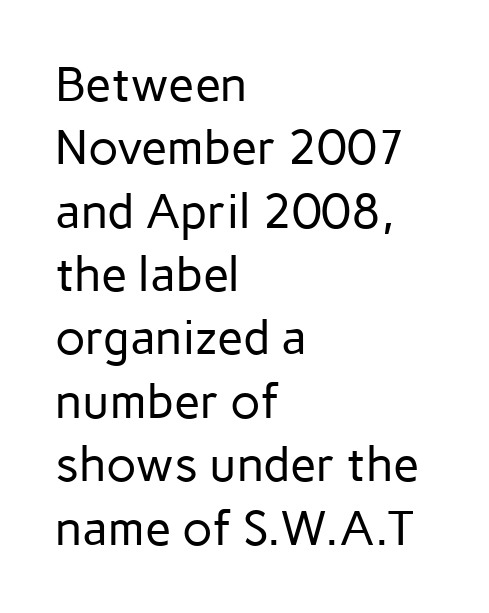
The image shows 48 px regular-weight sans-serif type, upright; set left-aligned, normal line spacing (1.32x), normal letter spacing, not underlined; low stroke contrast and a medium x-height.
